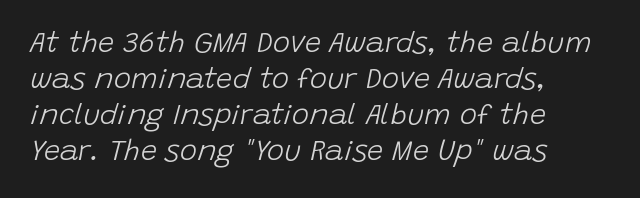
Q: Is the text bold? A: No.
Q: Is the text italic (slanted)? A: Yes, it leans right by about 15 degrees.
Q: Is the text underlined? A: No.
Q: How is the paragraph aligned? A: Left-aligned.
Q: Is the spacing between letters normal or unusually wide? A: Normal.
Q: Width (condensed, normal, or wide)? A: Normal.
Q: Stroke contrast? A: Low.
Q: x-height? A: Large.
Q: Monospaced? A: No.
